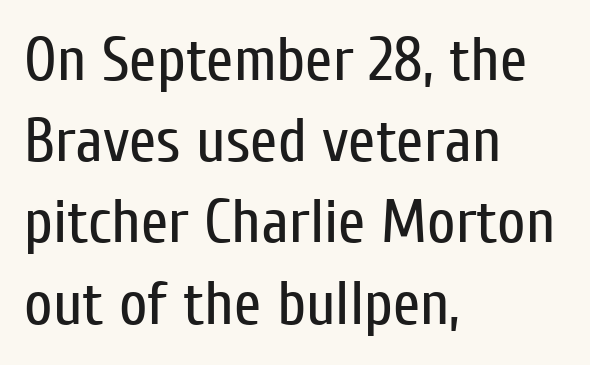
Q: Is the text bold? A: No.
Q: Is the text italic (slanted)? A: No, it is upright.
Q: Is the typeface a serif or a sans-serif typeface? A: Sans-serif.
Q: Is the text underlined? A: No.
Q: How is the paragraph aligned? A: Left-aligned.
Q: Is the spacing between letters normal or unusually wide? A: Normal.
Q: Is the spacing between lines tight, normal or loose? A: Normal.
Q: Width (condensed, normal, or wide)? A: Condensed.
Q: Stroke contrast? A: Low.
Q: x-height? A: Medium.
Q: Monospaced? A: No.
